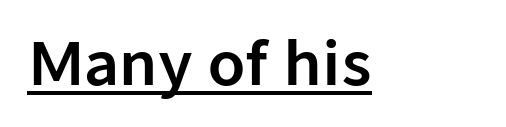
Think of a printed novel: that variable character pitch is what you see here. Spacing between characters is what you'd get straight out of the box. Classification — sans serif. Decoration check: the copy is underlined. This is roman type, the default non-slanted kind.
